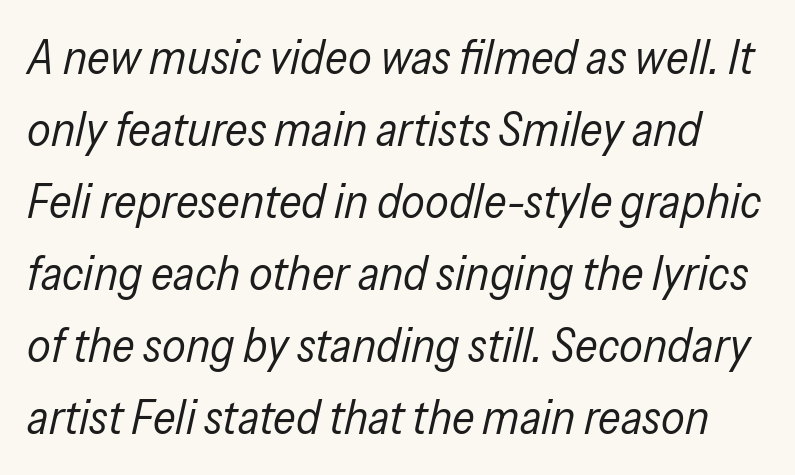
The image shows 47 px regular-weight, condensed type, italic (leaning right); set normal line spacing (1.53x), normal letter spacing, not underlined; low stroke contrast and a medium x-height.
